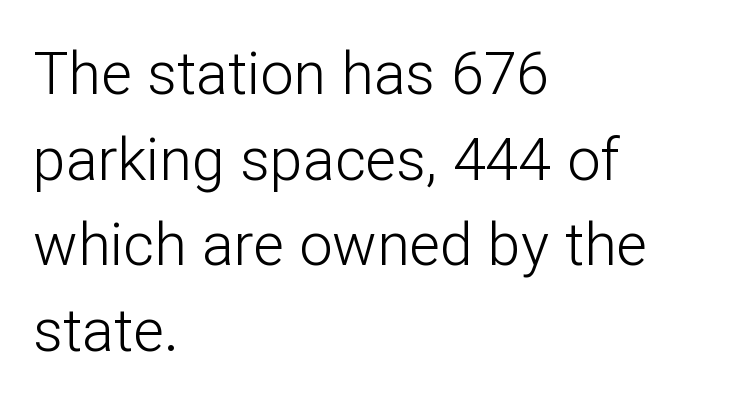
Q: Is the text bold? A: No.
Q: Is the text italic (slanted)? A: No, it is upright.
Q: Is the typeface a serif or a sans-serif typeface? A: Sans-serif.
Q: Is the text underlined? A: No.
Q: How is the paragraph aligned? A: Left-aligned.
Q: Is the spacing between letters normal or unusually wide? A: Normal.
Q: Is the spacing between lines tight, normal or loose? A: Normal.
Q: Width (condensed, normal, or wide)? A: Normal.
Q: Stroke contrast? A: Low.
Q: x-height? A: Medium.
Q: Monospaced? A: No.
